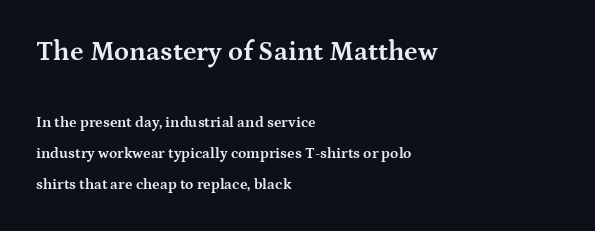
{"italic": "no", "bold": "yes", "underline": "no", "align": "left", "line_spacing": "loose", "line_spacing_ratio": 2.08, "letter_spacing": "normal", "letter_spacing_em": 0.0, "larger_block": "first", "size_ratio": 1.8, "glyph_px": 27}
